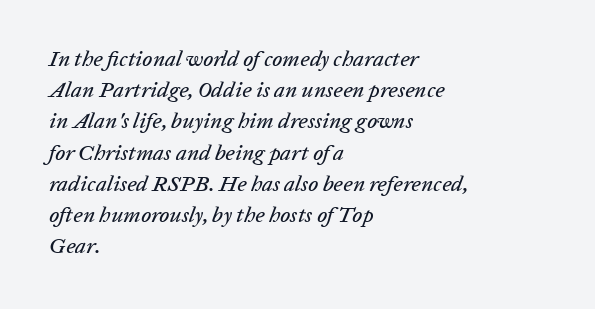
{"italic": "yes", "lean": "right", "slant_degrees": 20, "underline": "no", "align": "left", "line_spacing": "normal", "line_spacing_ratio": 1.42, "letter_spacing": "normal", "letter_spacing_em": 0.0, "glyph_px": 22}
